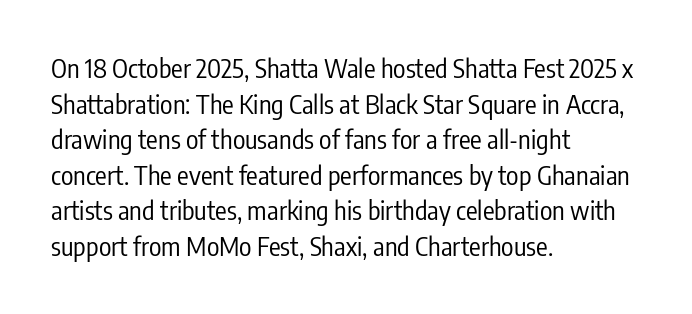
Q: Is the text bold? A: No.
Q: Is the text italic (slanted)? A: No, it is upright.
Q: Is the text underlined? A: No.
Q: How is the paragraph aligned? A: Left-aligned.
Q: Is the spacing between letters normal or unusually wide? A: Normal.
Q: Is the spacing between lines tight, normal or loose? A: Normal.
